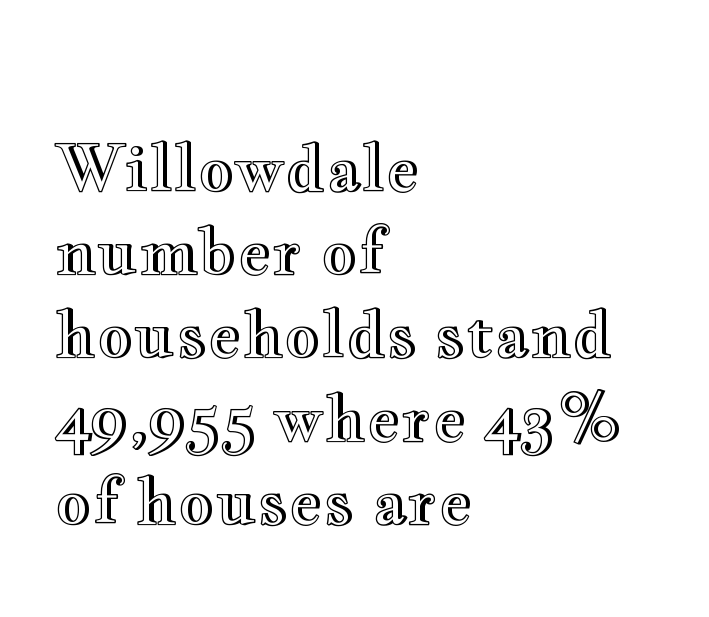
Q: Is the text italic (slanted)? A: No, it is upright.
Q: Is the text underlined? A: No.
Q: How is the paragraph aligned? A: Left-aligned.
Q: Is the spacing between letters normal or unusually wide? A: Normal.
Q: Is the spacing between lines tight, normal or loose? A: Normal.
Q: Width (condensed, normal, or wide)? A: Wide.
Q: x-height? A: Small.
Q: Monospaced? A: No.
